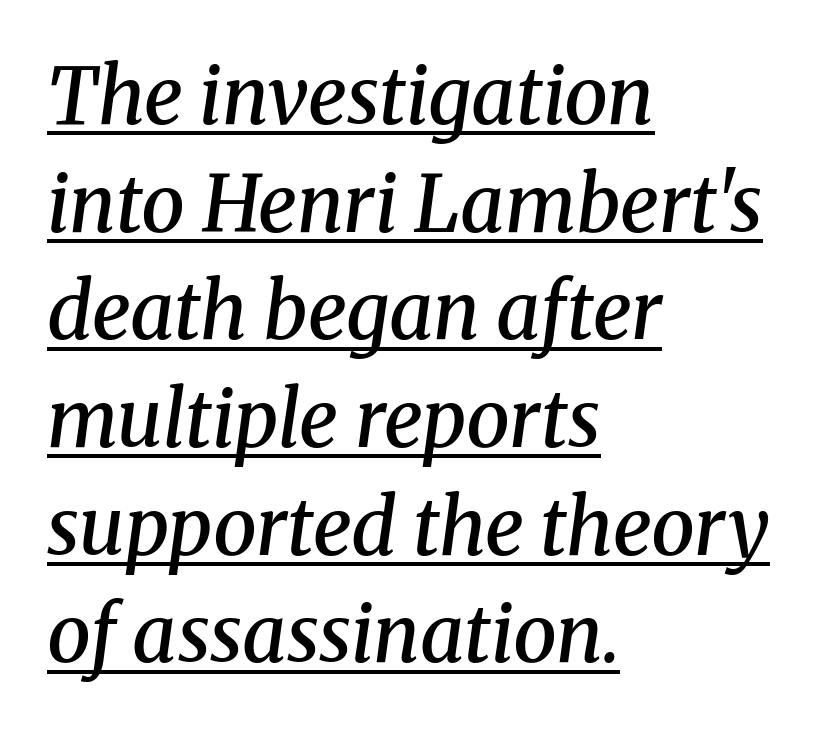
Q: Is the text bold? A: Semi-bold.
Q: Is the text italic (slanted)? A: Yes, it leans right by about 8 degrees.
Q: Is the typeface a serif or a sans-serif typeface? A: Serif.
Q: Is the text underlined? A: Yes.
Q: How is the paragraph aligned? A: Left-aligned.
Q: Is the spacing between letters normal or unusually wide? A: Normal.
Q: Is the spacing between lines tight, normal or loose? A: Normal.
Q: Width (condensed, normal, or wide)? A: Normal.
Q: Stroke contrast? A: Medium.
Q: x-height? A: Medium.
Q: Monospaced? A: No.
